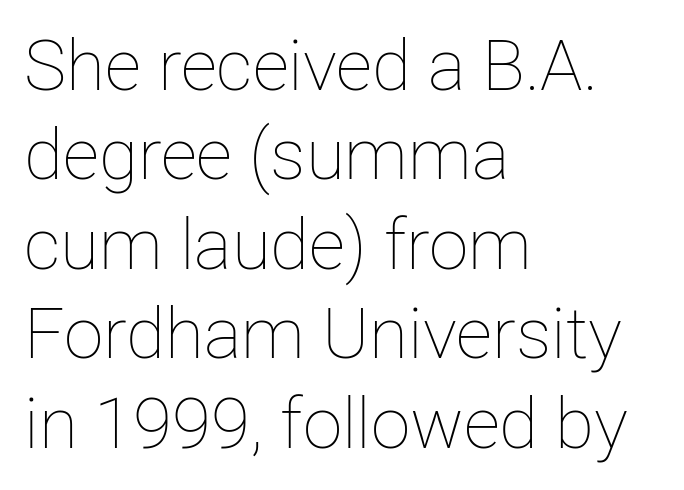
Q: Is the text bold? A: No.
Q: Is the text italic (slanted)? A: No, it is upright.
Q: Is the text underlined? A: No.
Q: How is the paragraph aligned? A: Left-aligned.
Q: Is the spacing between letters normal or unusually wide? A: Normal.
Q: Is the spacing between lines tight, normal or loose? A: Normal.
Q: Width (condensed, normal, or wide)? A: Normal.
Q: Stroke contrast? A: Low.
Q: x-height? A: Medium.
Q: Monospaced? A: No.
